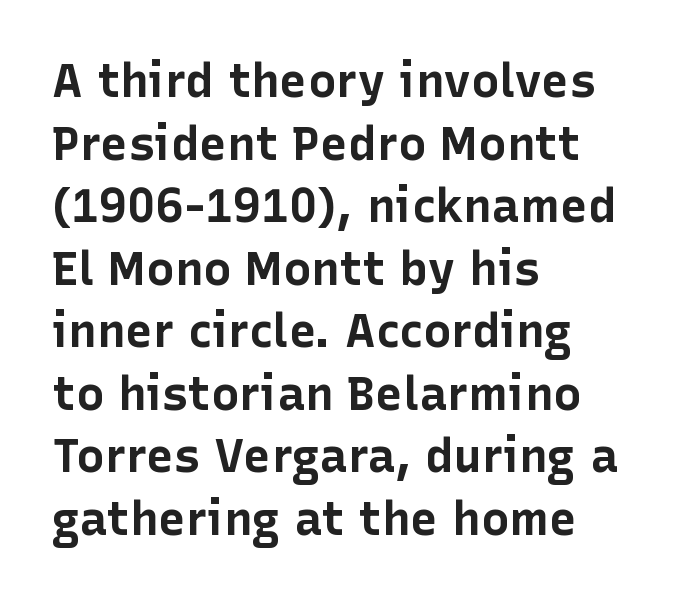
{"serif": "no", "italic": "no", "bold": "yes", "weight": "bold", "width": "normal", "stroke_contrast": "low", "x_height": "medium", "monospaced": "no", "underline": "no", "align": "left", "line_spacing": "normal", "line_spacing_ratio": 1.33, "letter_spacing": "normal", "letter_spacing_em": 0.0, "glyph_px": 47}
